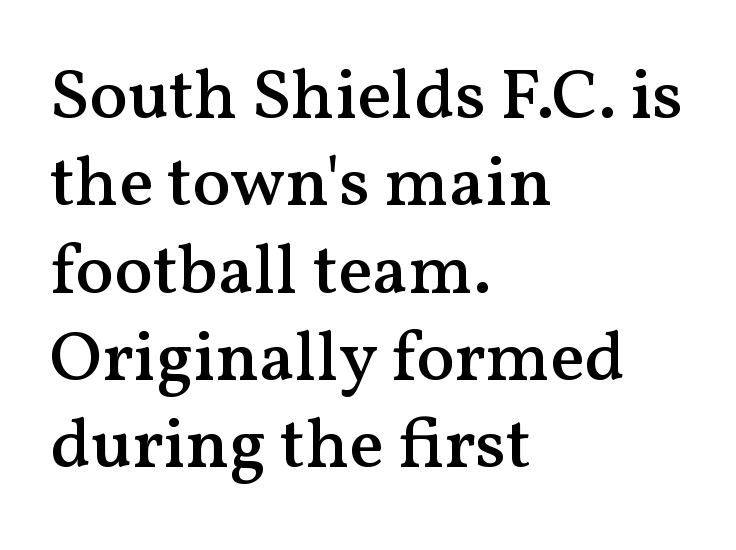
Designer's note — italics off, roman on. This sample uses a serif face. Honestly, there is no underline to notice here at all. Looks like regular typesetting: each glyph gets only the width it needs. Moderately thickened strokes mark this as semibold type.
